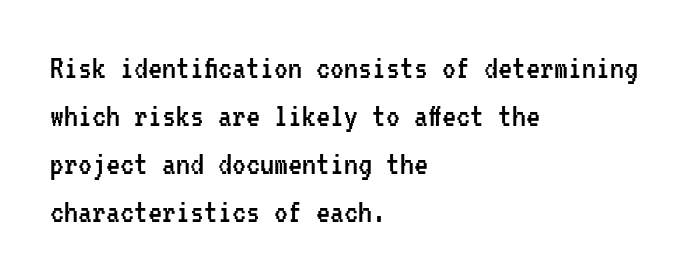
The image shows 35 px regular-weight, condensed sans-serif type, upright, monospaced; set left-aligned, normal line spacing (1.37x), normal letter spacing, not underlined; low stroke contrast and a medium x-height.
